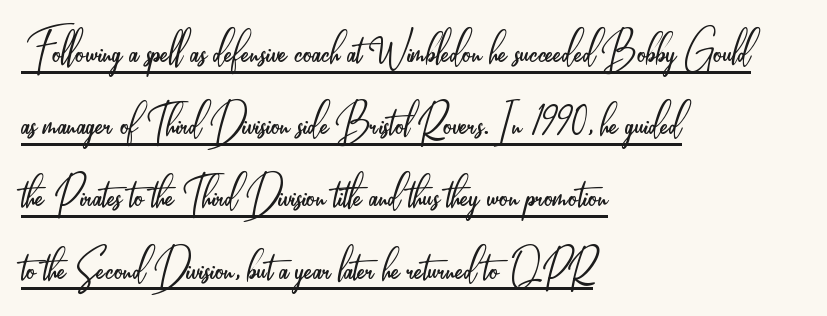
Q: Is the text bold? A: No.
Q: Is the text italic (slanted)? A: Yes.
Q: Is the typeface a serif or a sans-serif typeface? A: Sans-serif.
Q: Is the text underlined? A: Yes.
Q: How is the paragraph aligned? A: Left-aligned.
Q: Is the spacing between letters normal or unusually wide? A: Normal.
Q: Is the spacing between lines tight, normal or loose? A: Normal.
Q: Width (condensed, normal, or wide)? A: Condensed.
Q: Stroke contrast? A: Low.
Q: x-height? A: Small.
Q: Monospaced? A: No.
